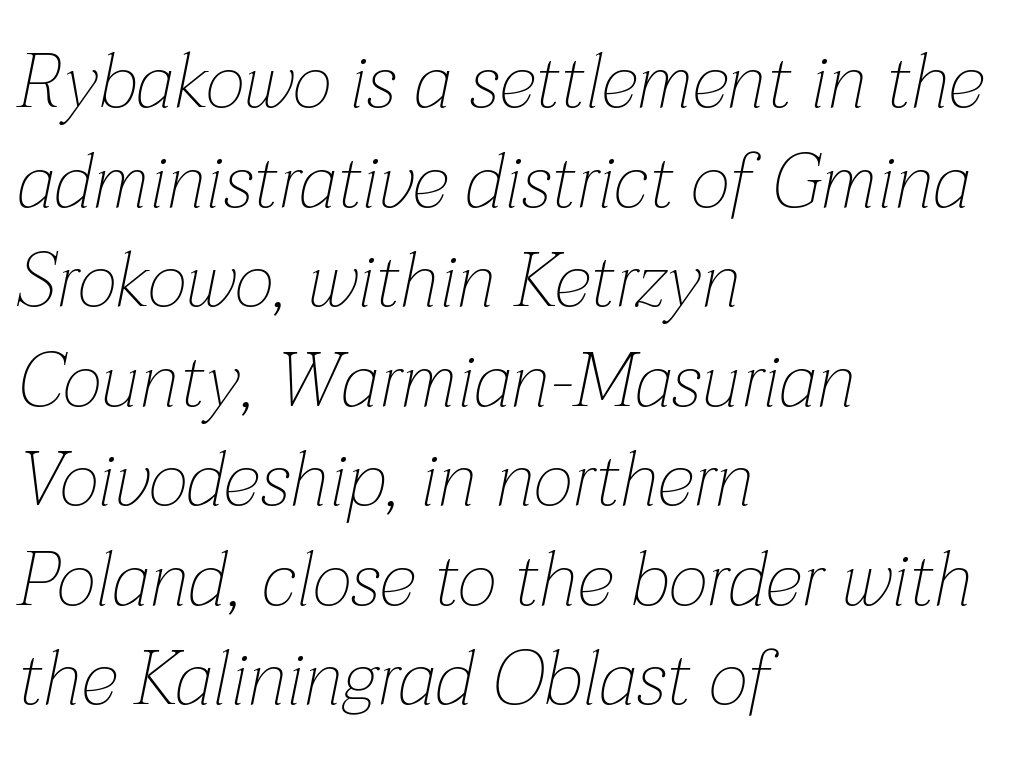
The image shows 76 px thin type, italic (leaning right); set left-aligned, normal line spacing (1.31x), normal letter spacing, not underlined; low stroke contrast and a medium x-height.
